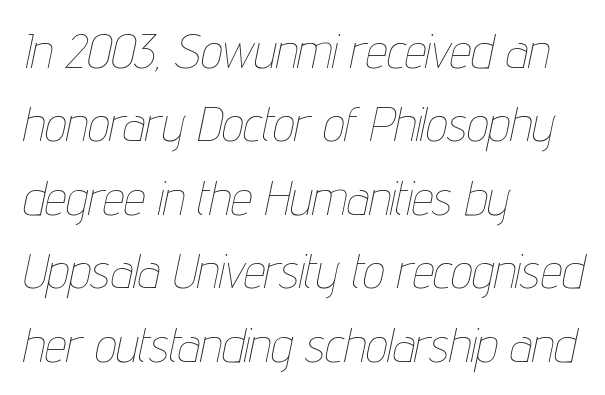
Q: Is the text bold? A: No.
Q: Is the text italic (slanted)? A: Yes, it leans right by about 12 degrees.
Q: Is the text underlined? A: No.
Q: How is the paragraph aligned? A: Left-aligned.
Q: Is the spacing between letters normal or unusually wide? A: Normal.
Q: Is the spacing between lines tight, normal or loose? A: Normal.
Q: Width (condensed, normal, or wide)? A: Condensed.
Q: Stroke contrast? A: Low.
Q: x-height? A: Medium.
Q: Monospaced? A: No.
